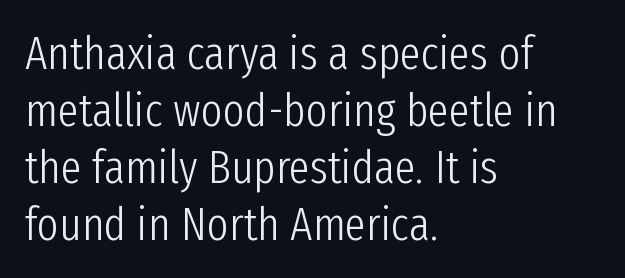
Type without underlining. The line texture is even and compact thanks to regular tracking. Each letter keeps its own natural width here, so spacing adapts to shape. Weight: regular or lighter.
